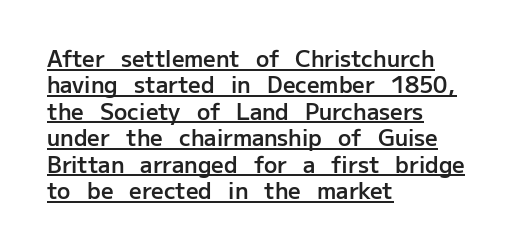
{"italic": "no", "bold": "semi", "underline": "yes", "align": "left", "line_spacing_ratio": 1.2, "letter_spacing": "normal", "letter_spacing_em": 0.0, "glyph_px": 22}
